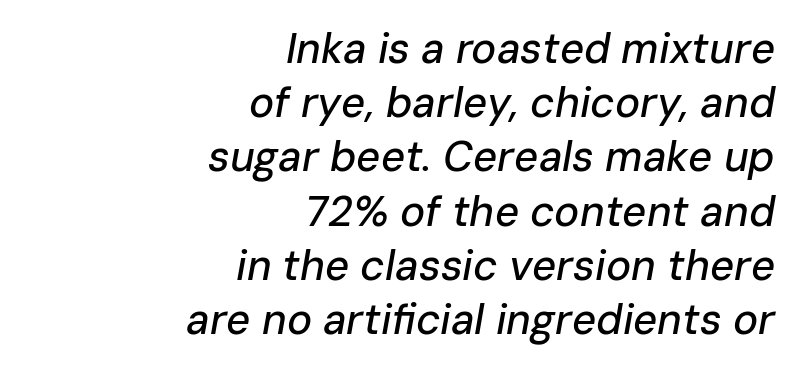
{"italic": "yes", "lean": "right", "slant_degrees": 10, "width": "normal", "stroke_contrast": "low", "x_height": "medium", "monospaced": "no", "underline": "no", "align": "right", "line_spacing": "normal", "line_spacing_ratio": 1.29, "letter_spacing": "normal", "letter_spacing_em": 0.0, "glyph_px": 42}
